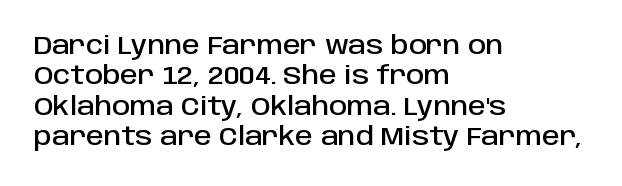
{"italic": "no", "underline": "no", "align": "left", "line_spacing_ratio": 1.22, "letter_spacing": "normal", "letter_spacing_em": 0.0, "glyph_px": 25}
